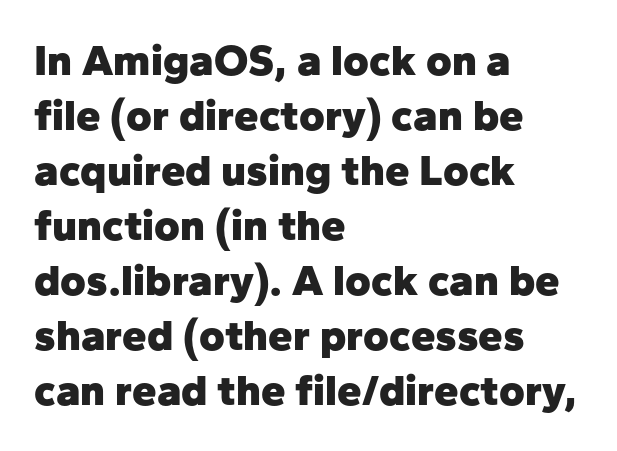
Q: Is the text bold? A: Yes.
Q: Is the text italic (slanted)? A: No, it is upright.
Q: Is the typeface a serif or a sans-serif typeface? A: Sans-serif.
Q: Is the text underlined? A: No.
Q: How is the paragraph aligned? A: Left-aligned.
Q: Is the spacing between letters normal or unusually wide? A: Normal.
Q: Is the spacing between lines tight, normal or loose? A: Normal.
Q: Width (condensed, normal, or wide)? A: Normal.
Q: Stroke contrast? A: Low.
Q: x-height? A: Medium.
Q: Monospaced? A: No.
